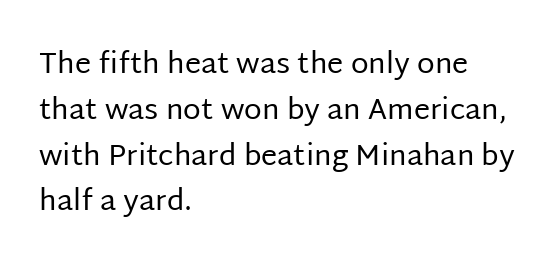
{"serif": "no", "italic": "no", "bold": "no", "weight": "regular", "width": "normal", "stroke_contrast": "low", "x_height": "large", "monospaced": "no", "underline": "no", "align": "left", "line_spacing": "normal", "line_spacing_ratio": 1.58, "letter_spacing": "normal", "letter_spacing_em": 0.0, "glyph_px": 29}
